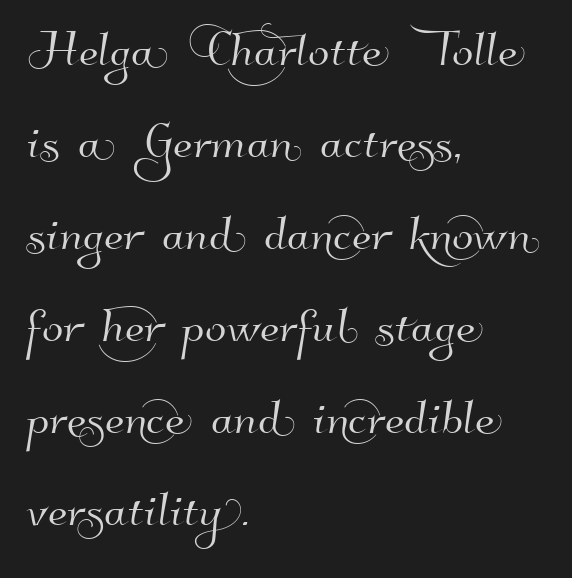
Q: Is the typeface a serif or a sans-serif typeface? A: Sans-serif.
Q: Is the text underlined? A: No.
Q: How is the paragraph aligned? A: Left-aligned.
Q: Is the spacing between letters normal or unusually wide? A: Normal.
Q: Is the spacing between lines tight, normal or loose? A: Normal.
Q: Width (condensed, normal, or wide)? A: Normal.
Q: Stroke contrast? A: High.
Q: x-height? A: Small.
Q: Monospaced? A: No.
